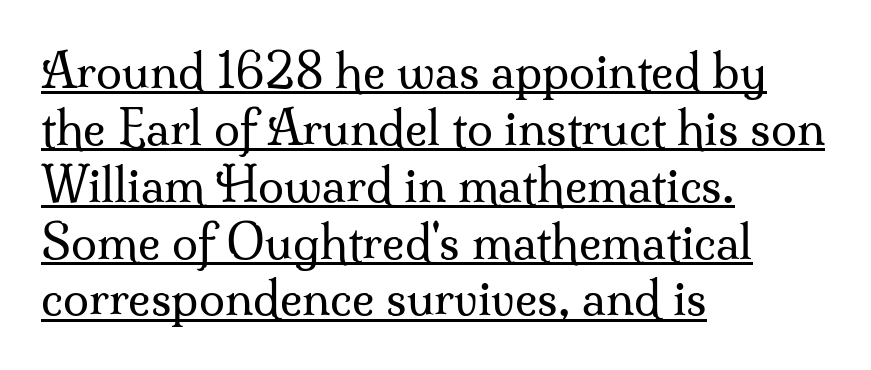
Q: Is the text bold? A: No.
Q: Is the text italic (slanted)? A: No, it is upright.
Q: Is the typeface a serif or a sans-serif typeface? A: Serif.
Q: Is the text underlined? A: Yes.
Q: How is the paragraph aligned? A: Left-aligned.
Q: Is the spacing between letters normal or unusually wide? A: Normal.
Q: Width (condensed, normal, or wide)? A: Normal.
Q: Stroke contrast? A: Medium.
Q: x-height? A: Small.
Q: Monospaced? A: No.
